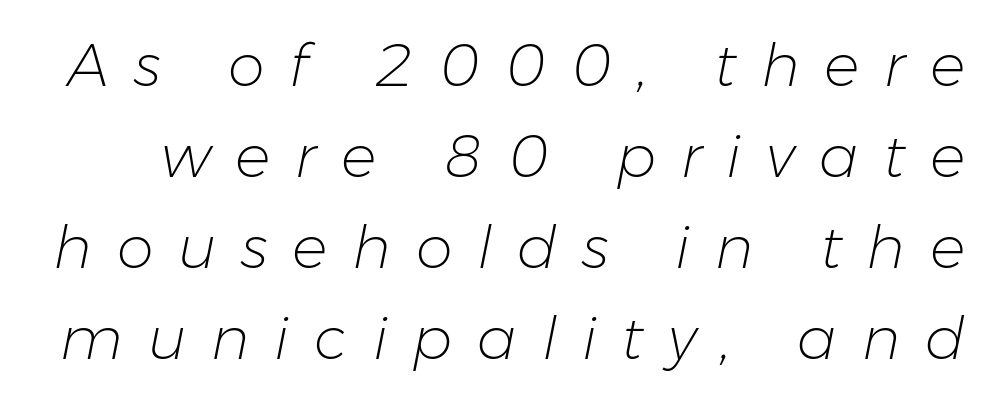
{"italic": "yes", "lean": "right", "slant_degrees": 11, "bold": "no", "weight": "light", "width": "normal", "stroke_contrast": "low", "x_height": "medium", "monospaced": "no", "underline": "no", "line_spacing": "normal", "line_spacing_ratio": 1.54, "letter_spacing": "wide", "letter_spacing_em": 0.42, "glyph_px": 59}
